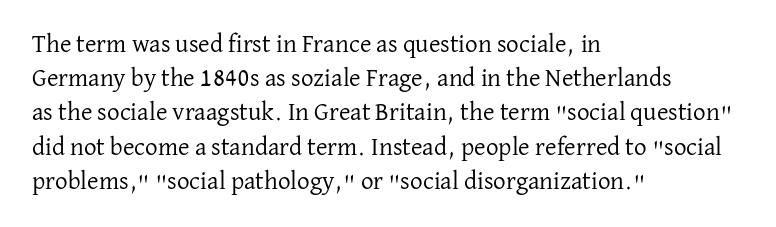
Q: Is the text bold? A: No.
Q: Is the text italic (slanted)? A: No, it is upright.
Q: Is the text underlined? A: No.
Q: How is the paragraph aligned? A: Left-aligned.
Q: Is the spacing between letters normal or unusually wide? A: Normal.
Q: Is the spacing between lines tight, normal or loose? A: Normal.
